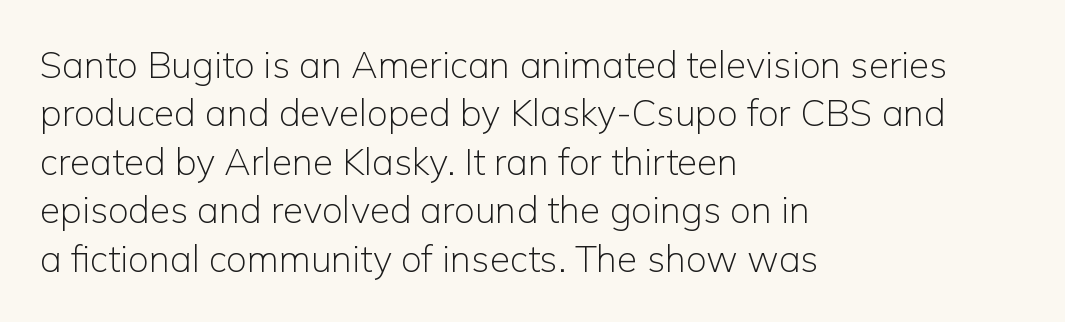
Q: Is the text bold? A: No.
Q: Is the text italic (slanted)? A: No, it is upright.
Q: Is the typeface a serif or a sans-serif typeface? A: Sans-serif.
Q: Is the text underlined? A: No.
Q: How is the paragraph aligned? A: Left-aligned.
Q: Is the spacing between letters normal or unusually wide? A: Normal.
Q: Is the spacing between lines tight, normal or loose? A: Normal.
Q: Width (condensed, normal, or wide)? A: Normal.
Q: Stroke contrast? A: Low.
Q: x-height? A: Medium.
Q: Monospaced? A: No.
